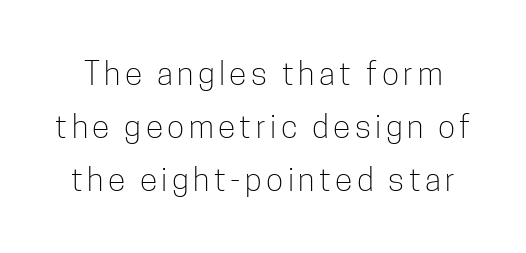
Compared with a typical body face, this is equally light or lighter still. Vertical spacing — default. Note the varied advance widths — an 'i' is clearly narrower than an 'm'. Type without underlining.
